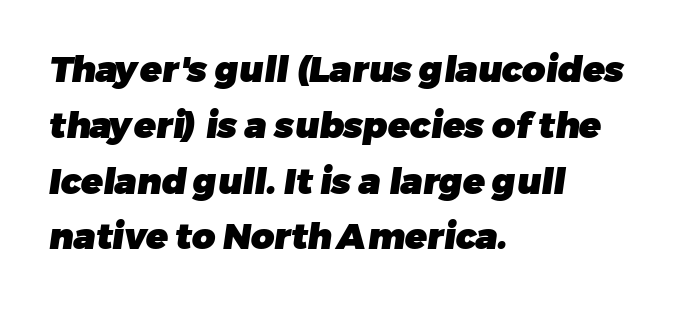
{"serif": "no", "bold": "yes", "weight": "heavy", "width": "normal", "stroke_contrast": "low", "x_height": "medium", "monospaced": "no", "underline": "no", "align": "left", "line_spacing": "normal", "line_spacing_ratio": 1.55, "letter_spacing": "normal", "letter_spacing_em": 0.0, "glyph_px": 36}
